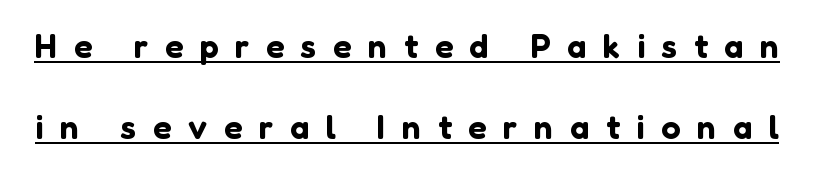
{"serif": "no", "italic": "no", "width": "normal", "stroke_contrast": "low", "x_height": "medium", "monospaced": "no", "underline": "yes", "line_spacing": "loose", "line_spacing_ratio": 2.39, "letter_spacing": "wide", "letter_spacing_em": 0.49, "glyph_px": 34}
